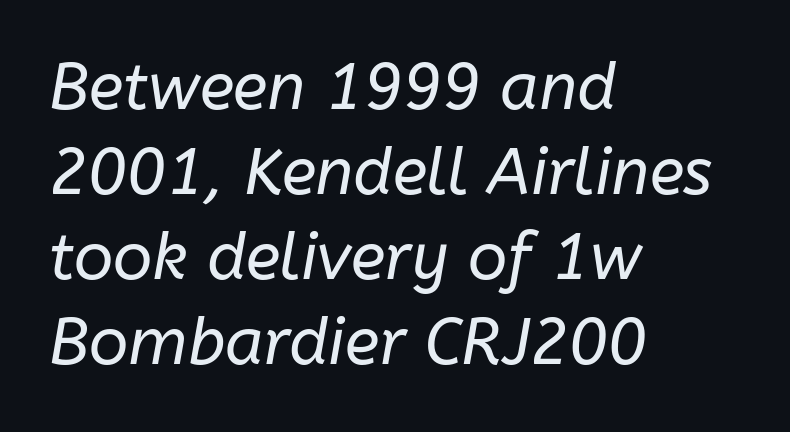
These lines are rendered in a variable-pitch font. The rendering uses a moderate line-height, typical for paragraphs. The specimen reads as italic at a glance. Each line starts at the same left margin while the right side varies.
